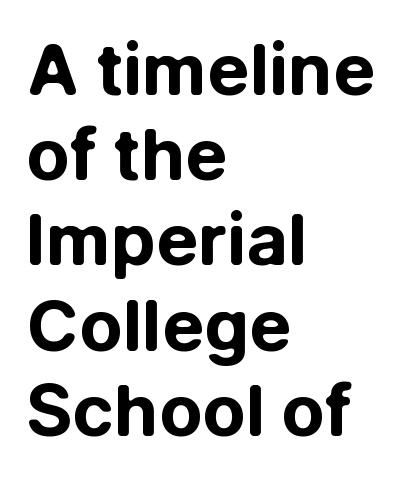
Q: Is the text bold? A: Yes.
Q: Is the text italic (slanted)? A: No, it is upright.
Q: Is the typeface a serif or a sans-serif typeface? A: Sans-serif.
Q: Is the text underlined? A: No.
Q: How is the paragraph aligned? A: Left-aligned.
Q: Is the spacing between letters normal or unusually wide? A: Normal.
Q: Width (condensed, normal, or wide)? A: Normal.
Q: Stroke contrast? A: Low.
Q: x-height? A: Medium.
Q: Monospaced? A: No.
